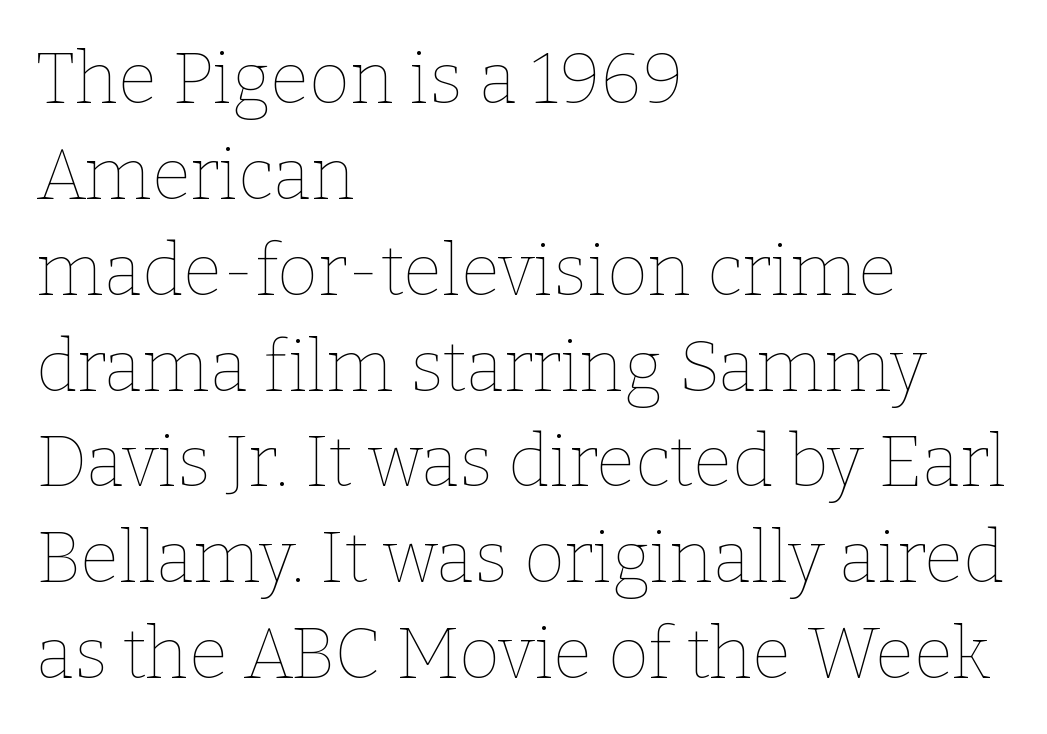
Q: Is the text bold? A: No.
Q: Is the text italic (slanted)? A: No, it is upright.
Q: Is the text underlined? A: No.
Q: How is the paragraph aligned? A: Left-aligned.
Q: Is the spacing between letters normal or unusually wide? A: Normal.
Q: Is the spacing between lines tight, normal or loose? A: Normal.
Q: Width (condensed, normal, or wide)? A: Normal.
Q: Stroke contrast? A: Low.
Q: x-height? A: Medium.
Q: Monospaced? A: No.
